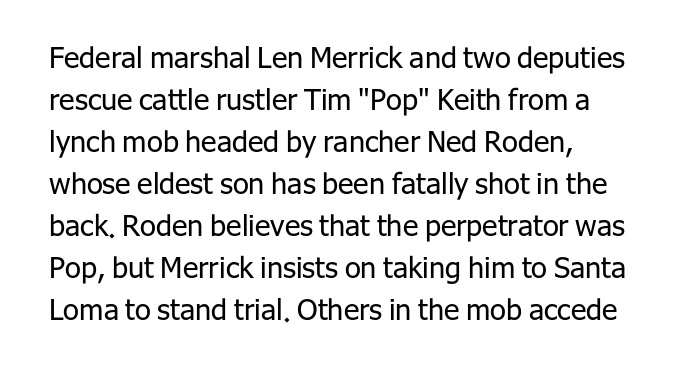
The image shows 29 px regular-weight sans-serif type, upright; set normal line spacing (1.45x), normal letter spacing, not underlined; low stroke contrast and a medium x-height.
